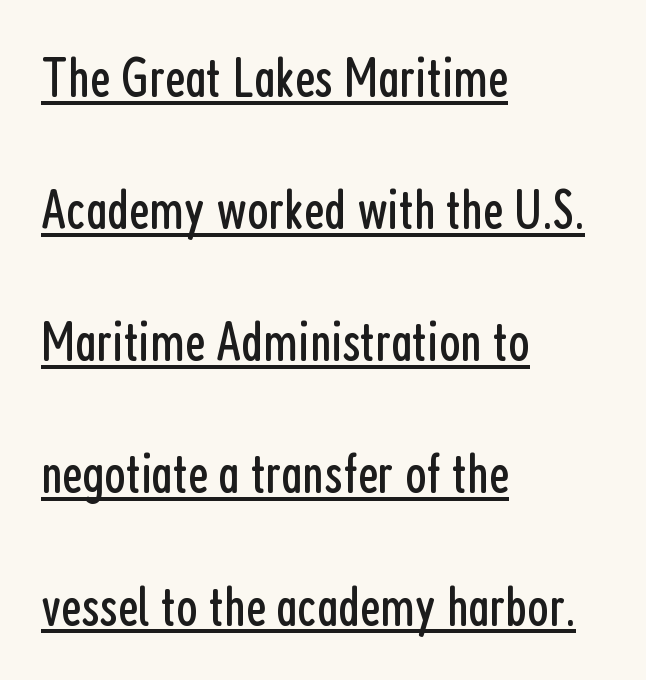
{"serif": "no", "italic": "no", "bold": "no", "weight": "regular", "width": "condensed", "stroke_contrast": "low", "x_height": "medium", "monospaced": "no", "underline": "yes", "align": "left", "line_spacing": "loose", "line_spacing_ratio": 2.36, "letter_spacing": "normal", "letter_spacing_em": 0.0, "glyph_px": 56}
